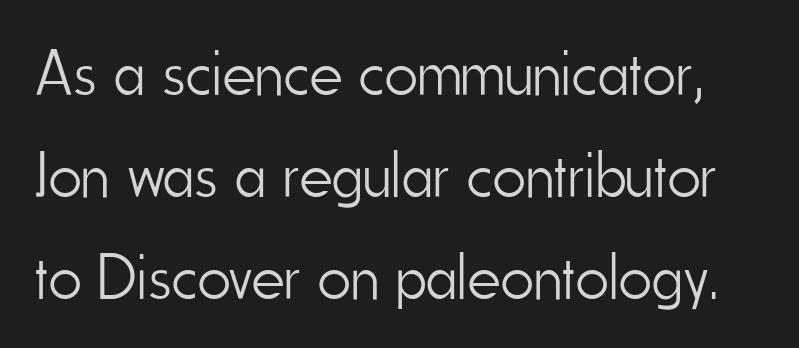
{"serif": "no", "italic": "no", "bold": "no", "weight": "light", "width": "condensed", "stroke_contrast": "low", "x_height": "small", "monospaced": "no", "underline": "no", "line_spacing": "normal", "line_spacing_ratio": 1.59, "letter_spacing": "normal", "letter_spacing_em": 0.0, "glyph_px": 64}
